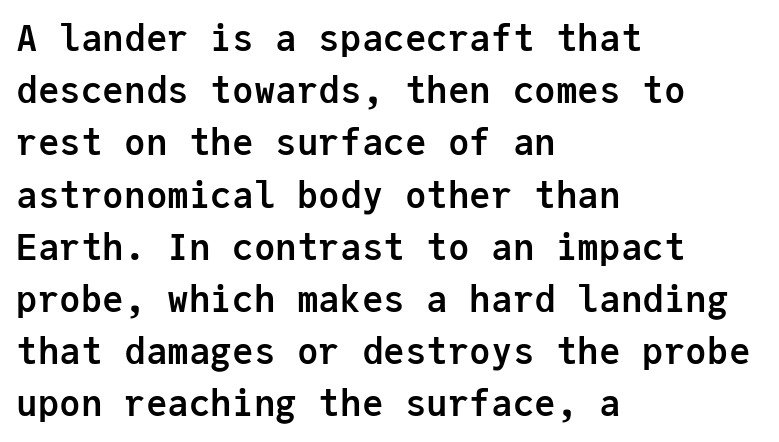
The image shows 36 px semibold sans-serif type, upright, monospaced; set left-aligned, normal line spacing (1.45x), normal letter spacing, not underlined; low stroke contrast and a medium x-height.
